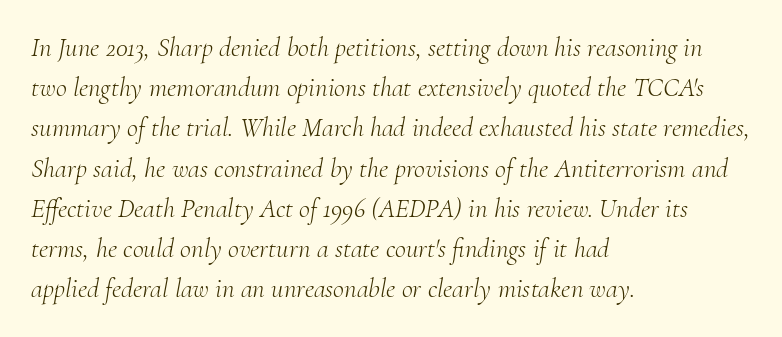
{"italic": "yes", "lean": "right", "slant_degrees": 10, "bold": "no", "underline": "no", "align": "left", "line_spacing": "normal", "line_spacing_ratio": 1.49, "letter_spacing": "normal", "letter_spacing_em": 0.0, "glyph_px": 27}
